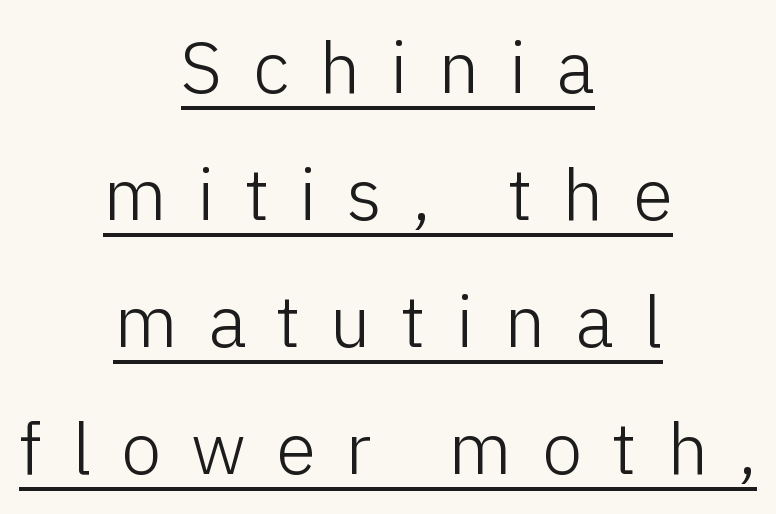
Q: Is the text bold? A: No.
Q: Is the text italic (slanted)? A: No, it is upright.
Q: Is the typeface a serif or a sans-serif typeface? A: Sans-serif.
Q: Is the text underlined? A: Yes.
Q: How is the paragraph aligned? A: Centered.
Q: Is the spacing between letters normal or unusually wide? A: Unusually wide.
Q: Width (condensed, normal, or wide)? A: Normal.
Q: Stroke contrast? A: Low.
Q: x-height? A: Medium.
Q: Monospaced? A: No.
